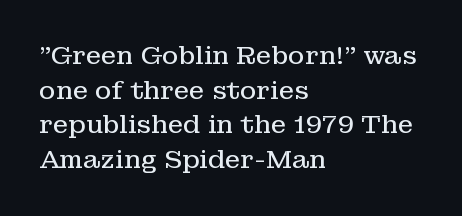
The image shows 25 px text type, upright; set left-aligned, normal line spacing (1.39x), normal letter spacing, not underlined.
